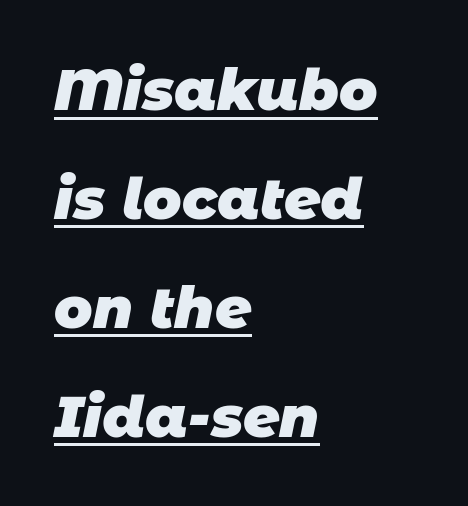
{"serif": "no", "bold": "yes", "weight": "heavy", "width": "normal", "stroke_contrast": "low", "x_height": "large", "monospaced": "no", "underline": "yes", "align": "left", "line_spacing": "loose", "line_spacing_ratio": 1.91, "letter_spacing": "normal", "letter_spacing_em": 0.0, "glyph_px": 57}
